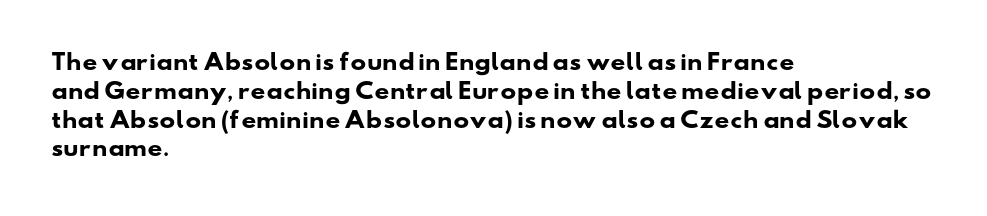
The image shows 21 px bold type; set left-aligned, normal line spacing (1.37x), normal letter spacing, not underlined.
